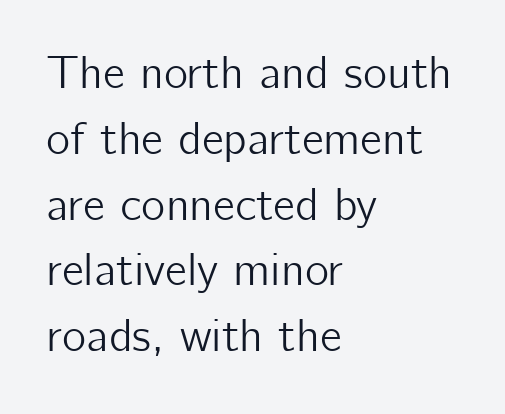
The block of text has a typical density, with ordinary space between rows. No italicization has been applied; the sample stays upright. The passage shown is typeset with a sans-serif family. Line beginnings align vertically; line endings do not. Students, note that the glyphs here touch the page at normal intervals. The space beneath each line is pristine and unruled.
